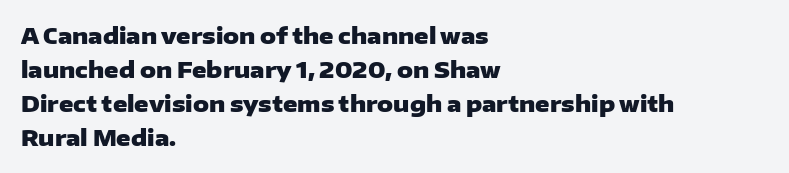
Underline: absent. Default kerning and tracking; the words read as compact shapes. Successive baselines arrive at the customary interval. You can tell it's not italic because the verticals are truly vertical. One-word summary of the alignment: left. These lines carry a lot of weight — the face is fully bold.
